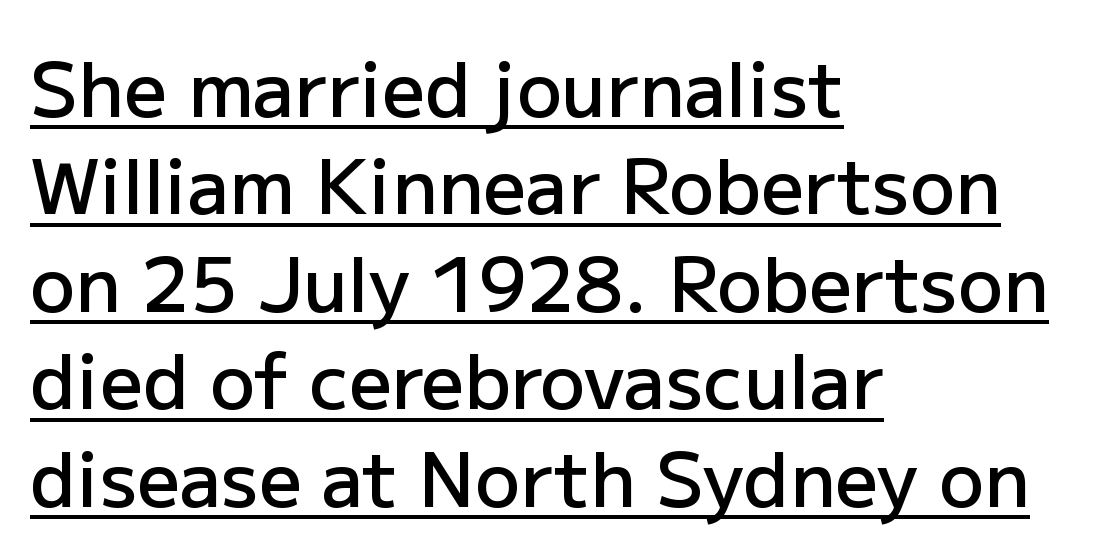
{"serif": "no", "italic": "no", "bold": "semi", "weight": "semibold", "width": "normal", "stroke_contrast": "low", "x_height": "medium", "monospaced": "no", "underline": "yes", "align": "left", "line_spacing": "normal", "line_spacing_ratio": 1.3, "letter_spacing": "normal", "letter_spacing_em": 0.0, "glyph_px": 75}
